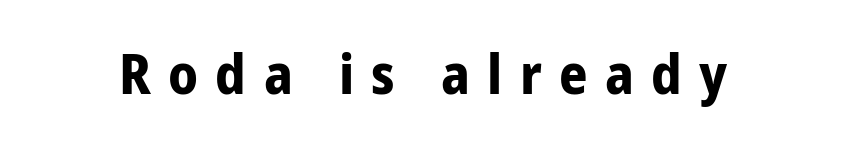
{"serif": "no", "italic": "no", "bold": "yes", "weight": "bold", "width": "condensed", "stroke_contrast": "low", "x_height": "medium", "monospaced": "no", "underline": "no", "letter_spacing": "wide", "letter_spacing_em": 0.31, "glyph_px": 56}
